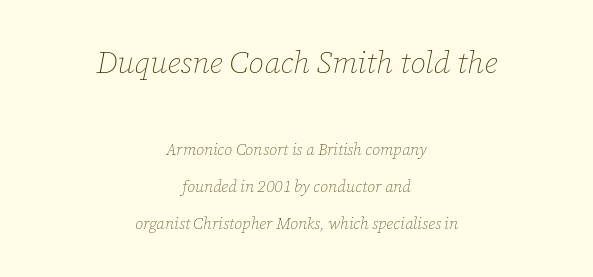
The earlier block is typeset at a bigger size than the later block. What's the leading like? Stretched, with rows far apart. A typesetter would mark this as italic. You could not count columns in this text — the font is proportionally spaced. The passage is arranged like a title page — every line centered. The gap between lines stays unmarked.
